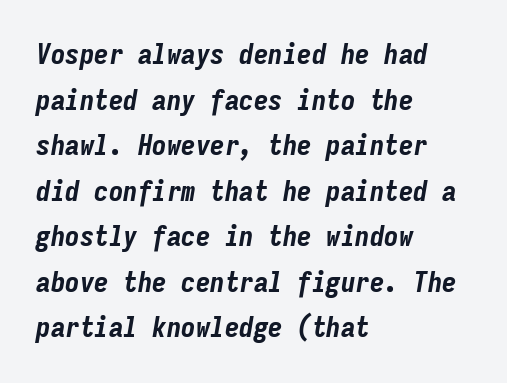
{"italic": "yes", "lean": "right", "slant_degrees": 9, "bold": "yes", "weight": "bold", "width": "condensed", "stroke_contrast": "low", "x_height": "medium", "monospaced": "yes", "underline": "no", "align": "left", "line_spacing": "normal", "line_spacing_ratio": 1.57, "letter_spacing": "normal", "letter_spacing_em": 0.0, "glyph_px": 29}
